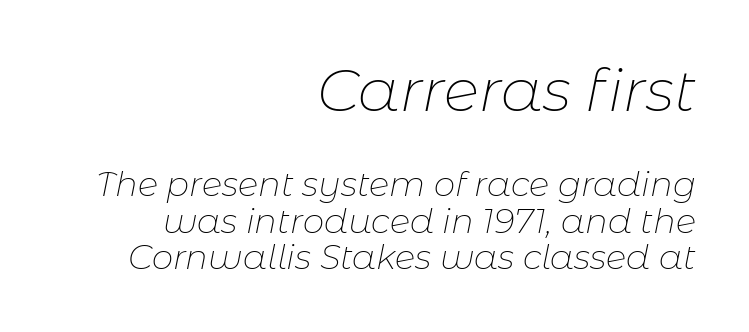
Q: Is the text bold? A: No.
Q: Is the text italic (slanted)? A: Yes, it leans right by about 11 degrees.
Q: Is the text underlined? A: No.
Q: How is the paragraph aligned? A: Right-aligned.
Q: Is the spacing between letters normal or unusually wide? A: Normal.
Q: Is the spacing between lines tight, normal or loose? A: Tight.
Q: Which block of text is set in a larger size, the first (top) or the second (bottom)? A: The first (top) one.
Q: Width (condensed, normal, or wide)? A: Normal.
Q: Stroke contrast? A: Low.
Q: x-height? A: Medium.
Q: Monospaced? A: No.
